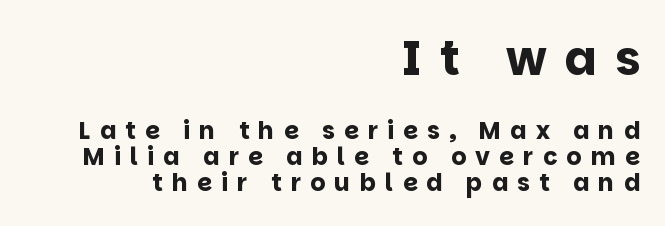
Q: Is the text bold? A: Yes.
Q: Is the text italic (slanted)? A: No, it is upright.
Q: Is the typeface a serif or a sans-serif typeface? A: Sans-serif.
Q: Is the text underlined? A: No.
Q: How is the paragraph aligned? A: Right-aligned.
Q: Is the spacing between letters normal or unusually wide? A: Unusually wide.
Q: Is the spacing between lines tight, normal or loose? A: Tight.
Q: Which block of text is set in a larger size, the first (top) or the second (bottom)? A: The first (top) one.
Q: Width (condensed, normal, or wide)? A: Normal.
Q: Stroke contrast? A: Low.
Q: x-height? A: Large.
Q: Monospaced? A: No.
